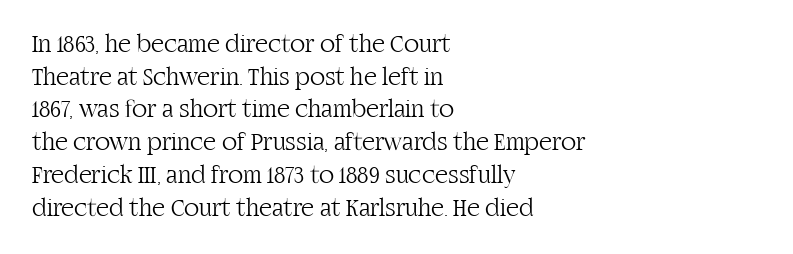
Q: Is the text bold? A: No.
Q: Is the text italic (slanted)? A: No, it is upright.
Q: Is the text underlined? A: No.
Q: How is the paragraph aligned? A: Left-aligned.
Q: Is the spacing between letters normal or unusually wide? A: Normal.
Q: Is the spacing between lines tight, normal or loose? A: Normal.
